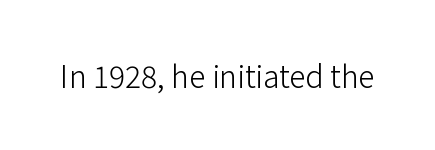
Q: Is the text bold? A: No.
Q: Is the text italic (slanted)? A: No, it is upright.
Q: Is the typeface a serif or a sans-serif typeface? A: Sans-serif.
Q: Is the text underlined? A: No.
Q: Is the spacing between letters normal or unusually wide? A: Normal.
Q: Width (condensed, normal, or wide)? A: Normal.
Q: Stroke contrast? A: Low.
Q: x-height? A: Medium.
Q: Monospaced? A: No.
